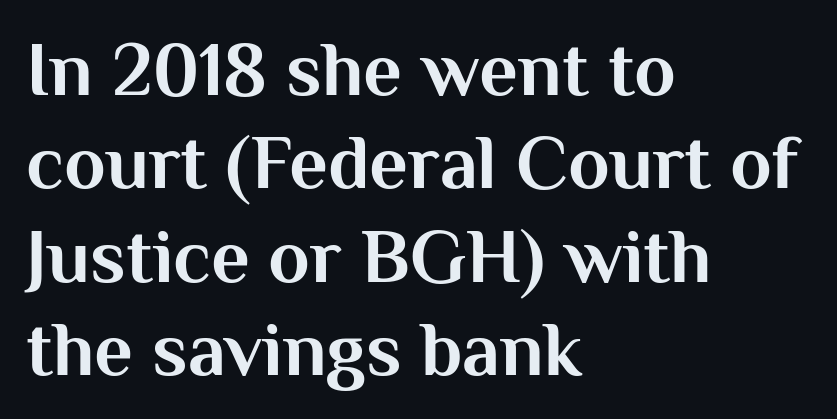
In terms of posture, this sample is upright. Is the block centered? No — it sits flush against the left margin. Varying glyph widths throughout — classic text-font behaviour. Type style note: lacks serifs.
